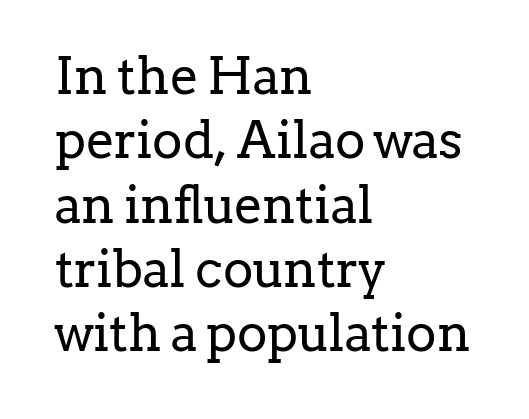
{"serif": "yes", "italic": "no", "bold": "no", "weight": "regular", "width": "normal", "stroke_contrast": "low", "x_height": "medium", "monospaced": "no", "underline": "no", "align": "left", "line_spacing": "normal", "line_spacing_ratio": 1.26, "letter_spacing": "normal", "letter_spacing_em": 0.0, "glyph_px": 51}
